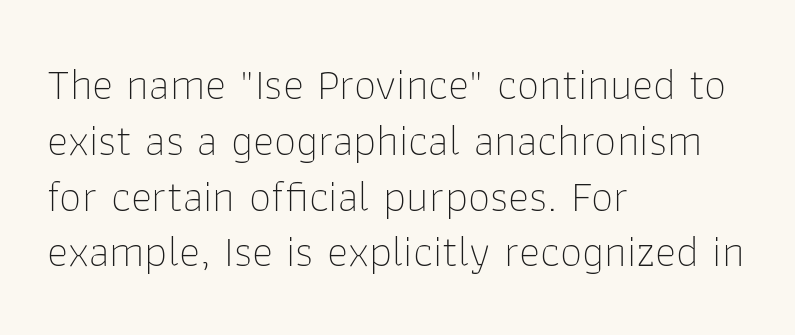
{"serif": "no", "italic": "no", "bold": "no", "weight": "thin", "width": "normal", "stroke_contrast": "low", "x_height": "medium", "monospaced": "no", "underline": "no", "align": "left", "line_spacing_ratio": 1.24, "letter_spacing": "normal", "letter_spacing_em": 0.0, "glyph_px": 45}
